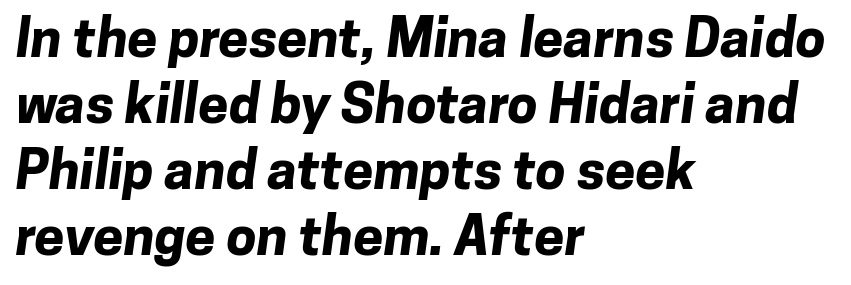
{"serif": "no", "bold": "yes", "weight": "bold", "width": "normal", "stroke_contrast": "low", "x_height": "medium", "monospaced": "no", "underline": "no", "align": "left", "line_spacing_ratio": 1.22, "letter_spacing": "normal", "letter_spacing_em": 0.0, "glyph_px": 54}
